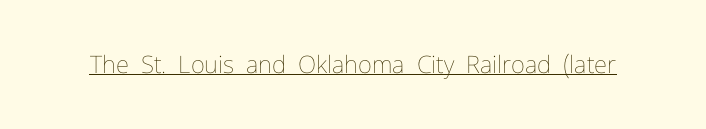
Underlined type. When letters stand straight like this, we call the style roman or upright. The line texture is even and compact thanks to regular tracking. The strokes carry an ordinary text weight at most.
